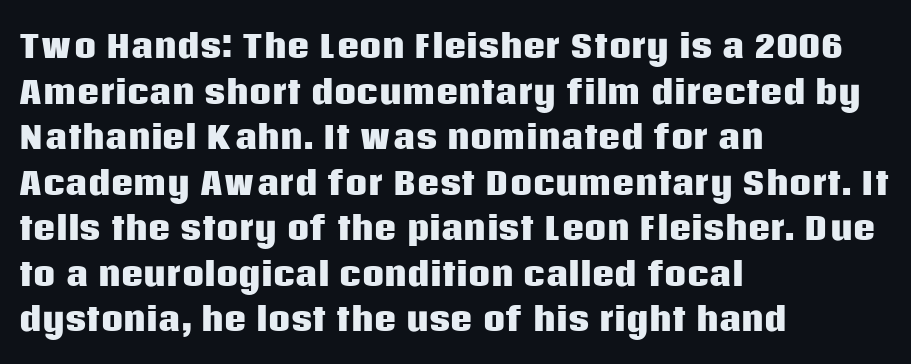
Q: Is the text bold? A: Yes.
Q: Is the text italic (slanted)? A: No, it is upright.
Q: Is the typeface a serif or a sans-serif typeface? A: Sans-serif.
Q: Is the text underlined? A: No.
Q: How is the paragraph aligned? A: Left-aligned.
Q: Is the spacing between letters normal or unusually wide? A: Normal.
Q: Is the spacing between lines tight, normal or loose? A: Normal.
Q: Width (condensed, normal, or wide)? A: Normal.
Q: Stroke contrast? A: Low.
Q: x-height? A: Large.
Q: Monospaced? A: No.
